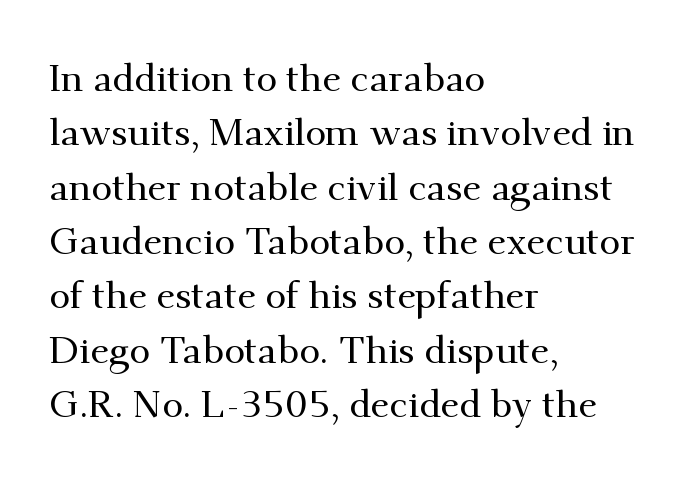
Note the varied advance widths — an 'i' is clearly narrower than an 'm'. The axis of the letterforms is exactly vertical. How would I describe the line gaps? Plain and ordinary. Honestly, there is no underline to notice here at all. Serifs: yes, visible at the terminals of the letterforms. Between one letter and the next there's only the usual sliver of space.
